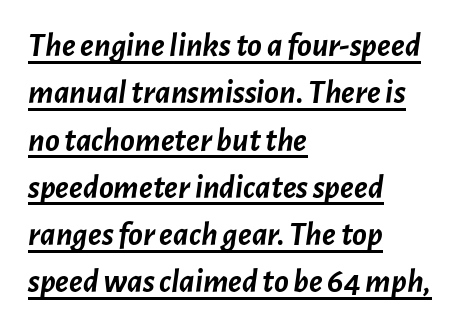
{"italic": "yes", "lean": "right", "slant_degrees": 7, "bold": "yes", "weight": "semibold", "width": "normal", "stroke_contrast": "low", "x_height": "medium", "monospaced": "no", "underline": "yes", "align": "left", "line_spacing": "normal", "line_spacing_ratio": 1.39, "letter_spacing": "normal", "letter_spacing_em": 0.0, "glyph_px": 34}
